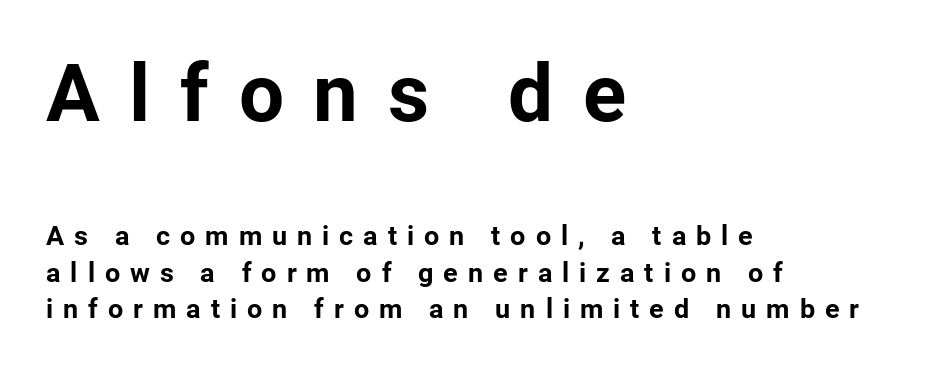
{"serif": "no", "italic": "no", "bold": "yes", "weight": "bold", "width": "normal", "stroke_contrast": "low", "x_height": "medium", "monospaced": "no", "underline": "no", "align": "left", "line_spacing": "normal", "line_spacing_ratio": 1.36, "letter_spacing": "wide", "letter_spacing_em": 0.37, "larger_block": "first", "size_ratio": 2.96, "glyph_px": 80}
